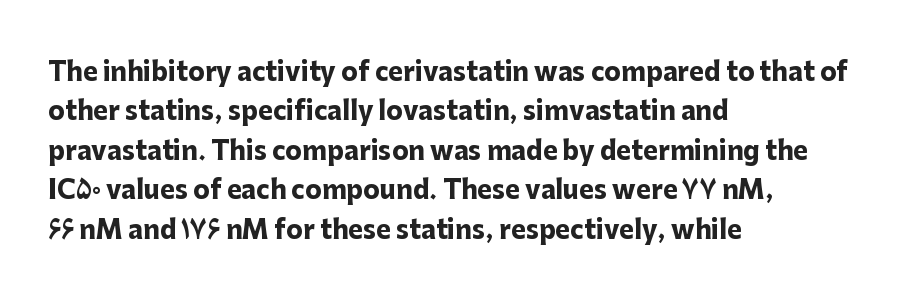
{"italic": "no", "bold": "yes", "underline": "no", "align": "left", "line_spacing": "normal", "line_spacing_ratio": 1.58, "letter_spacing": "normal", "letter_spacing_em": 0.0, "glyph_px": 25}
